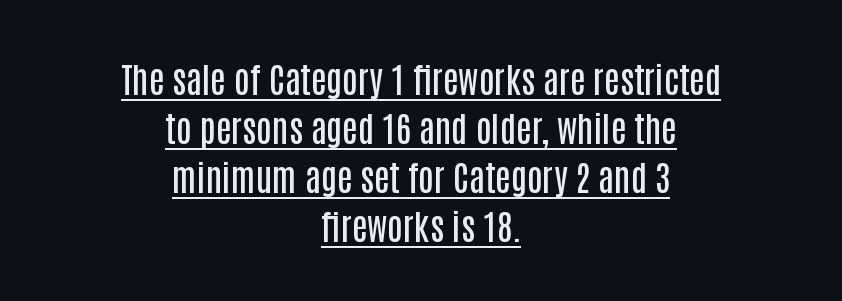
This is sans-serif lettering, the kind often seen on screens and signage. The type is set solid horizontally, with unmodified tracking. Baseline-to-baseline distance is the conventional proportion of letter height. The specimen reads as upright at a glance.
